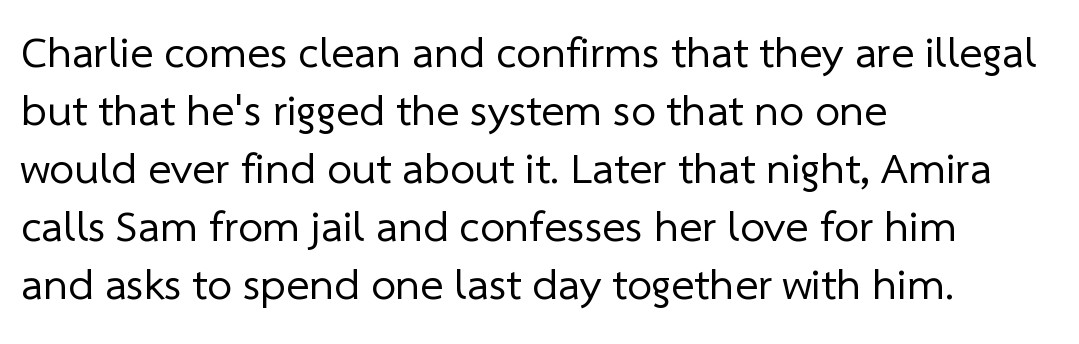
Students, note that the glyphs here touch the page at normal intervals. Quick note: underline off. The rendering uses natural spacing where letterforms have individual widths. Which margin do the lines hug? The left one — the right edge is uneven. A normal amount of white space separates one row of letters from the next. Examine the stroke ends and you'll find no serifs.
